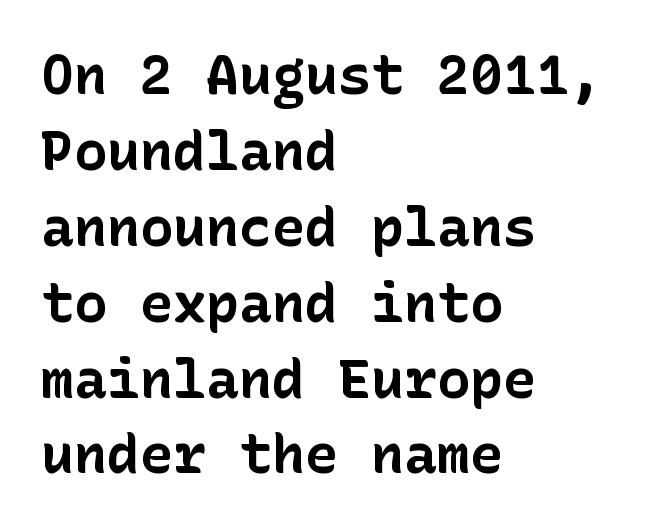
The tracking reads as untouched default to a designer's eye. Each row of text sits above clean, open space. The letters stand straight up with perfectly vertical stems. These lines are composed in type without serifs. Line spacing here is normal.
